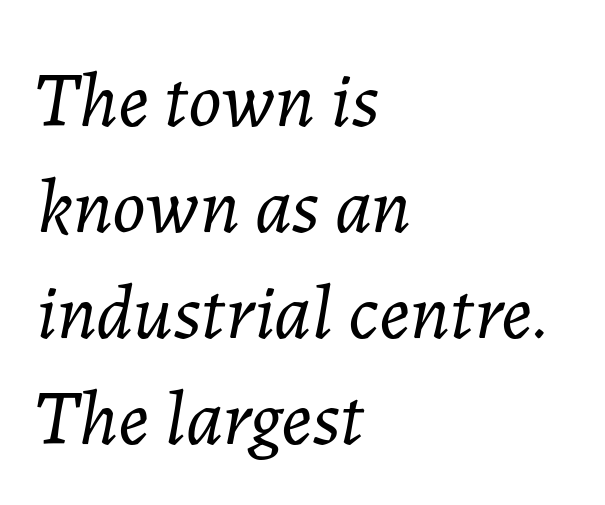
One-word summary of the alignment: left. The letters sit at their default tracking, neither squeezed nor spread. Each stroke keeps to a modest, everyday thickness or less. Notice how descenders clear the ascenders below comfortably — that's standard leading.
